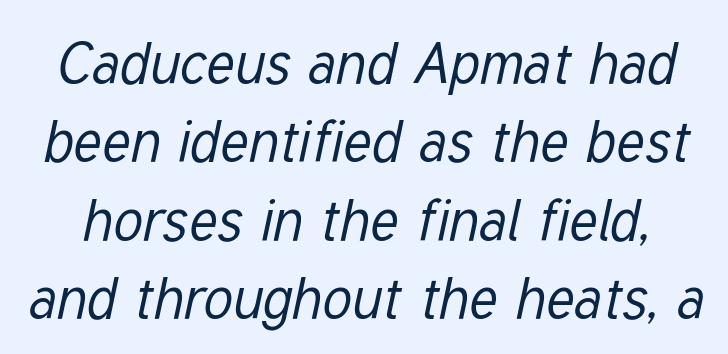
The image shows 58 px regular-weight, condensed type, italic (leaning right); set normal line spacing (1.35x), normal letter spacing, not underlined; low stroke contrast and a medium x-height.
